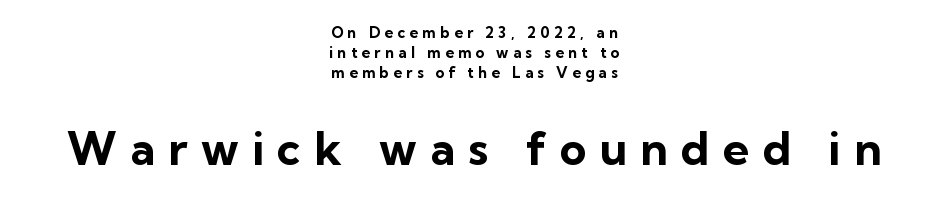
These lines have a slow, spaced-out rhythm from letter to letter. Tall strokes in this sample are plumb rather than angled. Spacing verdict: proportional, widths tailored to each character. These lines stack symmetrically, like a column narrowing and widening about its center. Interline gaps are of average width in this sample.
